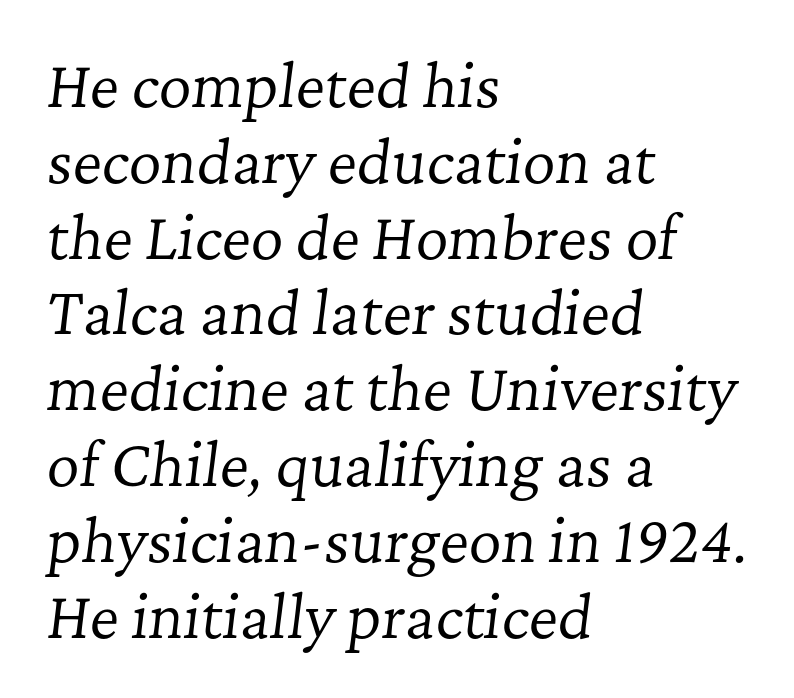
{"serif": "yes", "italic": "yes", "lean": "right", "slant_degrees": 7, "bold": "no", "weight": "regular", "width": "normal", "stroke_contrast": "low", "x_height": "medium", "monospaced": "no", "underline": "no", "align": "left", "line_spacing": "normal", "line_spacing_ratio": 1.33, "letter_spacing": "normal", "letter_spacing_em": 0.0, "glyph_px": 57}
